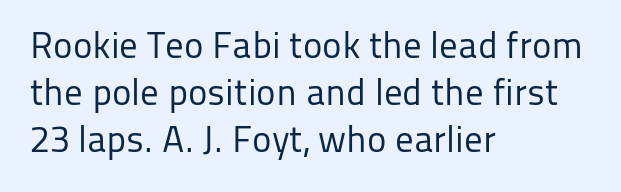
The image shows 37 px regular-weight sans-serif type, upright; set left-aligned, normal line spacing (1.27x), normal letter spacing, not underlined; low stroke contrast and a medium x-height.
